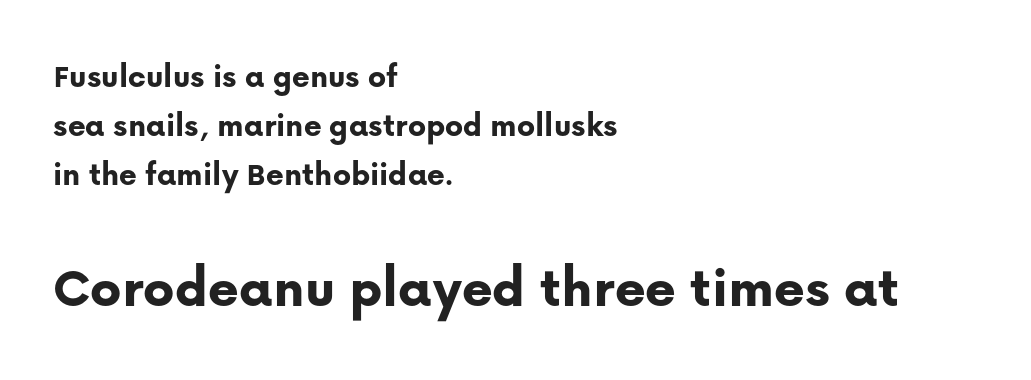
Q: Is the text bold? A: Yes.
Q: Is the text italic (slanted)? A: No, it is upright.
Q: Is the typeface a serif or a sans-serif typeface? A: Sans-serif.
Q: Is the text underlined? A: No.
Q: How is the paragraph aligned? A: Left-aligned.
Q: Is the spacing between letters normal or unusually wide? A: Normal.
Q: Is the spacing between lines tight, normal or loose? A: Normal.
Q: Which block of text is set in a larger size, the first (top) or the second (bottom)? A: The second (bottom) one.
Q: Width (condensed, normal, or wide)? A: Normal.
Q: Stroke contrast? A: Low.
Q: x-height? A: Medium.
Q: Monospaced? A: No.
